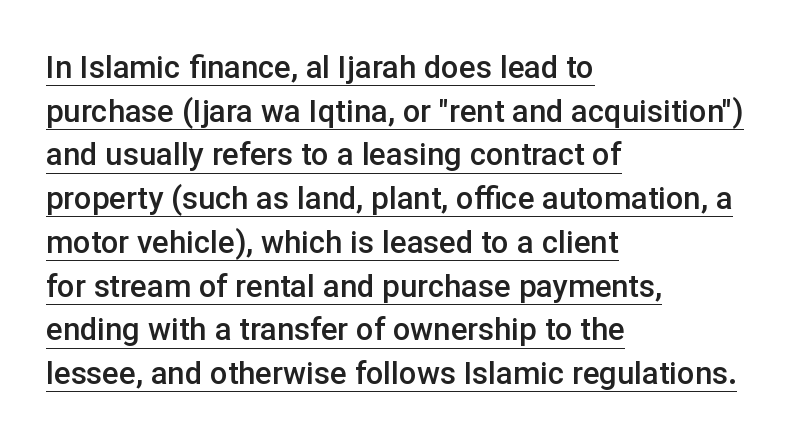
Does the lettering tilt? It doesn't — this is upright. In terms of leading, this rendering sits right in the middle. Short and long lines alike share a common starting point at left. Every letter is mildly thick-stroked: semibold rather than bold.
